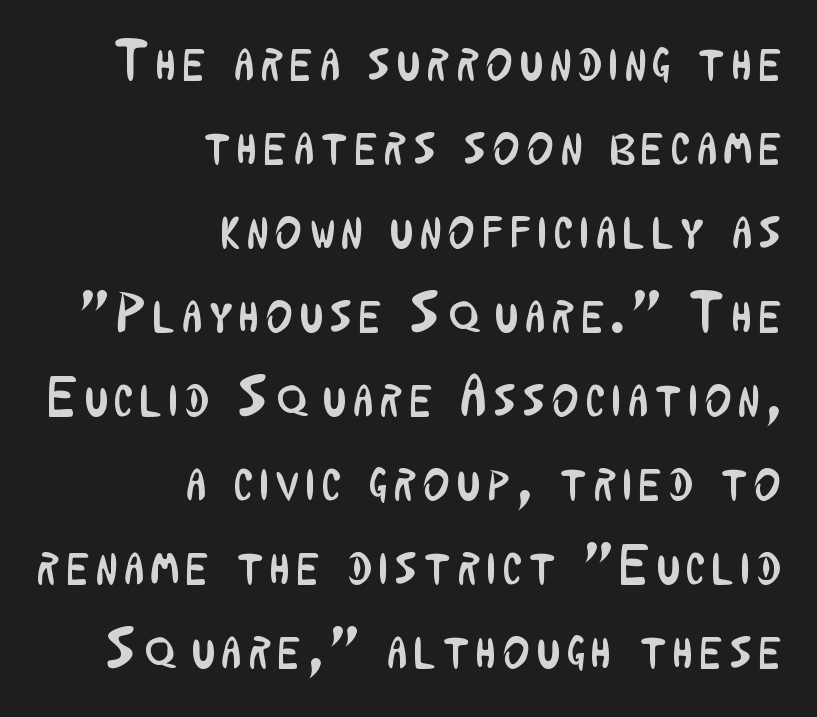
{"serif": "no", "italic": "no", "bold": "no", "weight": "regular", "width": "condensed", "stroke_contrast": "low", "x_height": "medium", "monospaced": "no", "underline": "no", "align": "right", "line_spacing": "normal", "line_spacing_ratio": 1.5, "glyph_px": 56}
